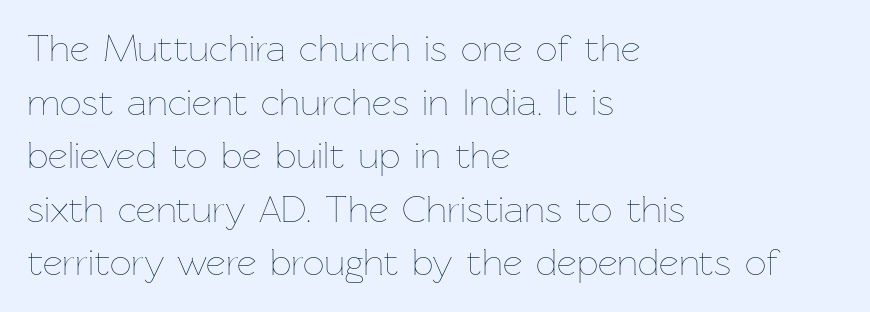
Weight: in the light-to-regular range. The letters stand straight up with perfectly vertical stems. The passage shown is not underscored anywhere. Character widths vary here, with narrow letters taking less room than wide ones.
